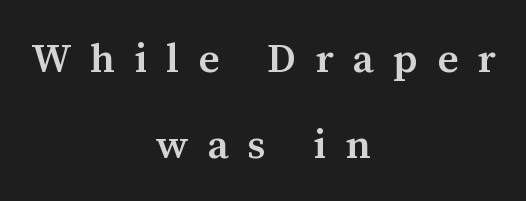
The image shows 41 px semibold serif type, upright; set centered, loose line spacing (2.09x), unusually wide letter spacing (+0.47 em), not underlined; medium stroke contrast and a medium x-height.
